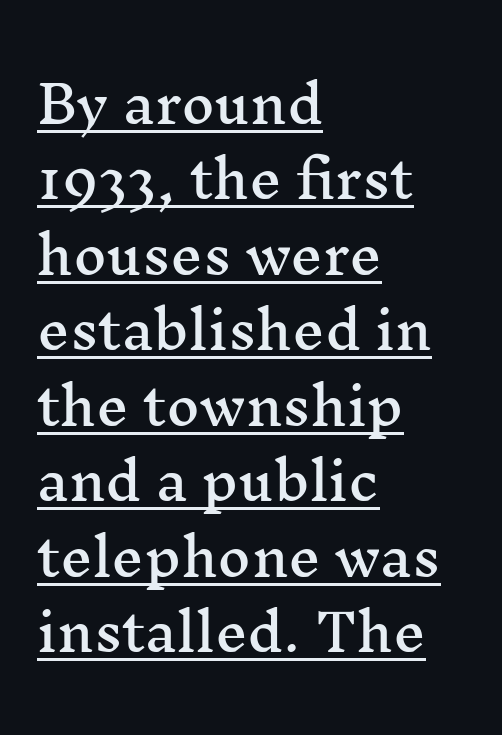
{"serif": "yes", "italic": "no", "width": "wide", "stroke_contrast": "medium", "x_height": "medium", "monospaced": "no", "underline": "yes", "align": "left", "line_spacing": "normal", "line_spacing_ratio": 1.48, "letter_spacing": "normal", "letter_spacing_em": 0.0, "glyph_px": 51}
